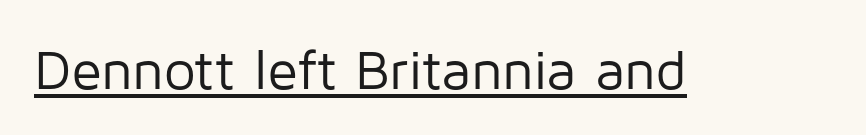
{"serif": "no", "italic": "no", "bold": "no", "weight": "regular", "width": "normal", "stroke_contrast": "low", "x_height": "medium", "monospaced": "no", "underline": "yes", "letter_spacing": "normal", "letter_spacing_em": 0.0, "glyph_px": 56}
